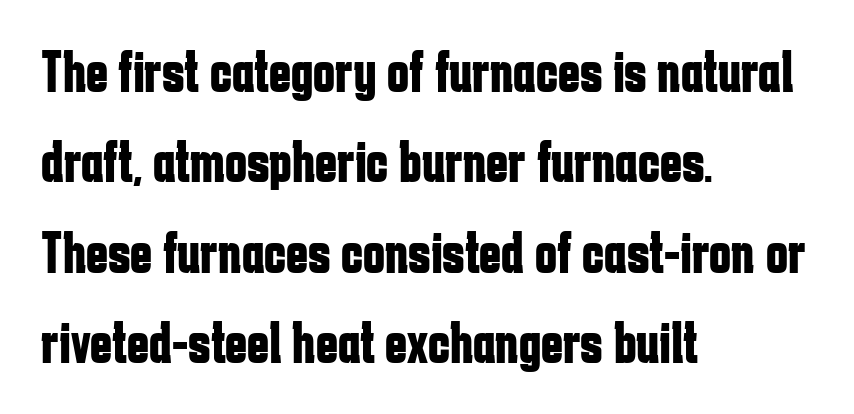
Q: Is the text bold? A: Yes.
Q: Is the text italic (slanted)? A: No, it is upright.
Q: Is the typeface a serif or a sans-serif typeface? A: Sans-serif.
Q: Is the text underlined? A: No.
Q: How is the paragraph aligned? A: Left-aligned.
Q: Is the spacing between letters normal or unusually wide? A: Normal.
Q: Is the spacing between lines tight, normal or loose? A: Normal.
Q: Width (condensed, normal, or wide)? A: Condensed.
Q: Stroke contrast? A: Low.
Q: x-height? A: Medium.
Q: Monospaced? A: No.
